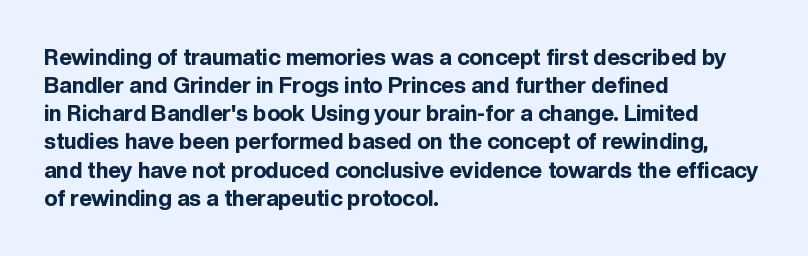
Q: Is the text bold? A: Yes.
Q: Is the text italic (slanted)? A: No, it is upright.
Q: Is the text underlined? A: No.
Q: How is the paragraph aligned? A: Left-aligned.
Q: Is the spacing between letters normal or unusually wide? A: Normal.
Q: Is the spacing between lines tight, normal or loose? A: Normal.
